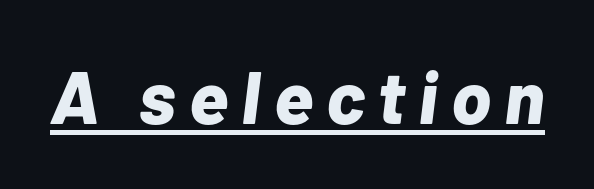
Think of a printed novel: that variable character pitch is what you see here. Does the lettering tilt? It does — this is italic. The string is rendered with underlining switched on. Notice how thick the strokes are: this is what a full bold looks like.
